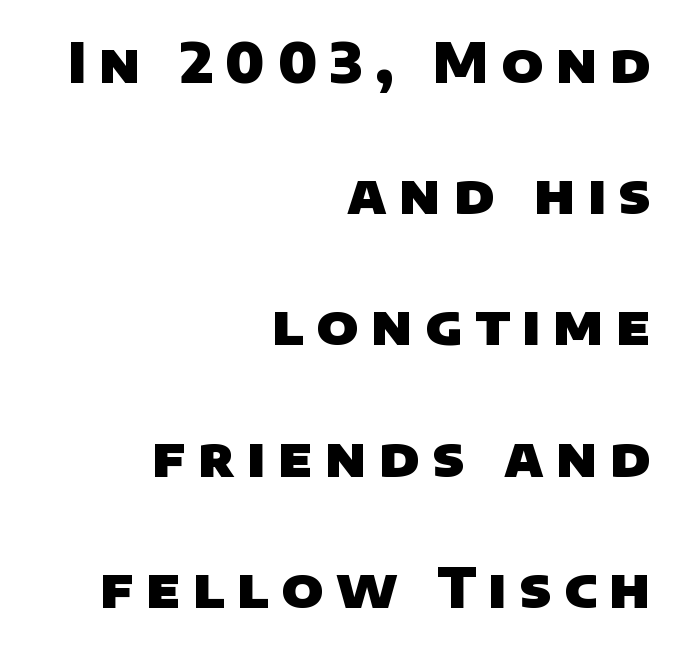
The image shows 54 px heavy sans-serif type; set right-aligned, loose line spacing (2.43x), unusually wide letter spacing (+0.23 em), not underlined; low stroke contrast and a large x-height.
